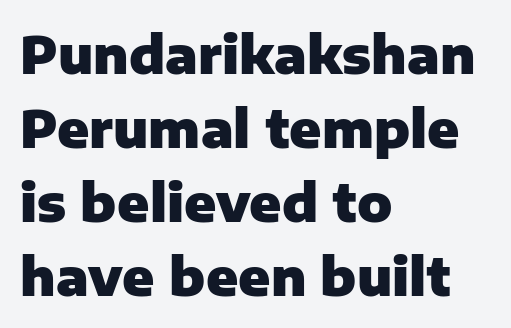
{"serif": "no", "italic": "no", "bold": "yes", "weight": "heavy", "width": "normal", "stroke_contrast": "low", "x_height": "medium", "monospaced": "no", "underline": "no", "align": "left", "line_spacing": "normal", "line_spacing_ratio": 1.42, "letter_spacing": "normal", "letter_spacing_em": 0.0, "glyph_px": 52}
